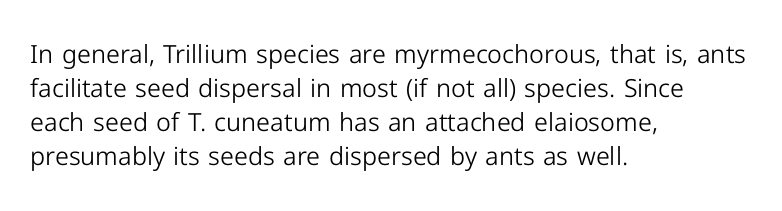
{"italic": "no", "bold": "no", "underline": "no", "align": "left", "line_spacing": "normal", "line_spacing_ratio": 1.36, "letter_spacing": "normal", "letter_spacing_em": 0.0, "glyph_px": 25}
